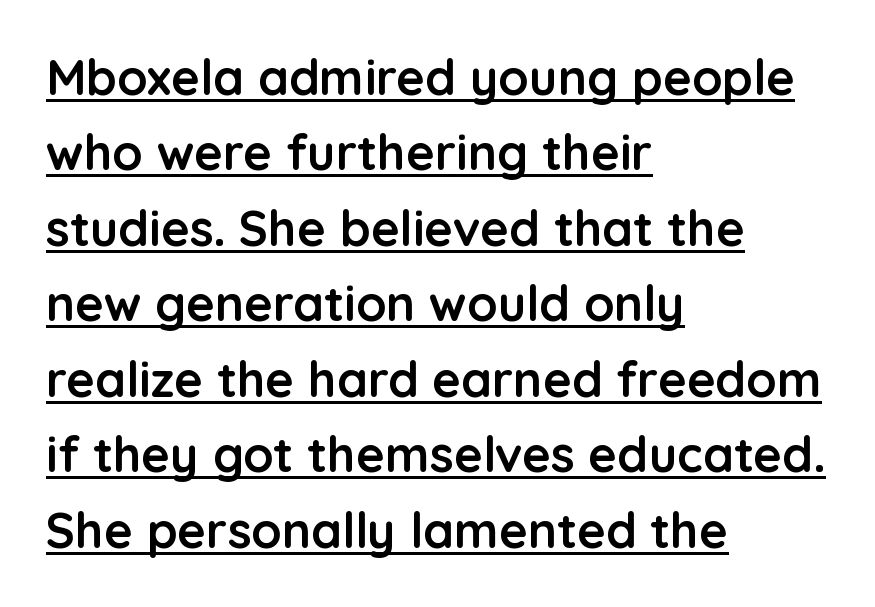
The vertical gap from one line to the next is medium. Quick note: underline on. These lines are rendered in a variable-pitch font. If you drew a ruler down the left edge, every line would touch it. Font category for this specimen: sans-serif. Upright lettering throughout.
